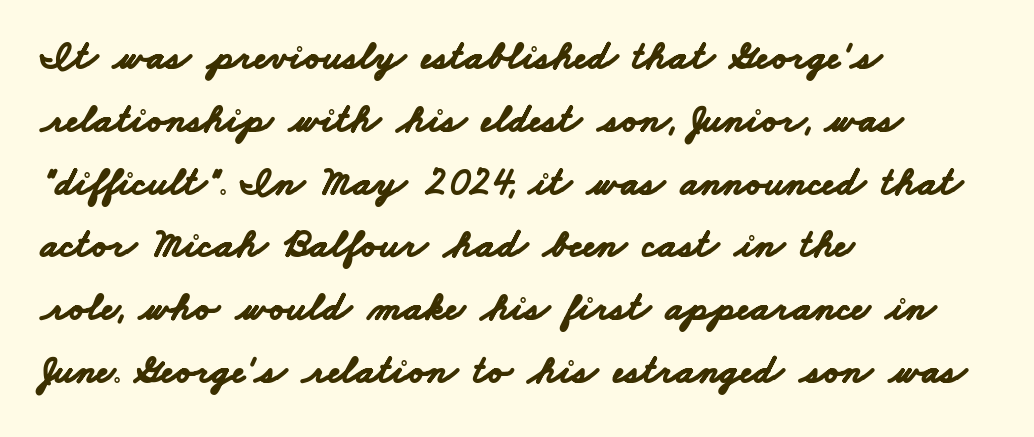
{"serif": "no", "bold": "yes", "weight": "bold", "width": "wide", "stroke_contrast": "low", "x_height": "small", "monospaced": "no", "underline": "no", "align": "left", "line_spacing": "normal", "line_spacing_ratio": 1.57, "letter_spacing": "normal", "letter_spacing_em": 0.0, "glyph_px": 40}
